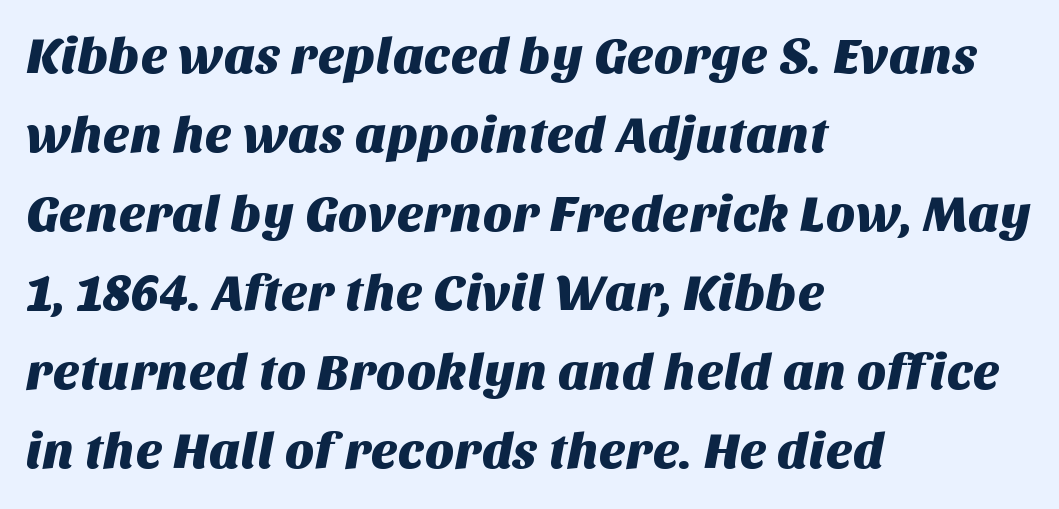
The image shows 51 px sans-serif type; set left-aligned, normal line spacing (1.55x), normal letter spacing, not underlined; medium stroke contrast and a large x-height.
